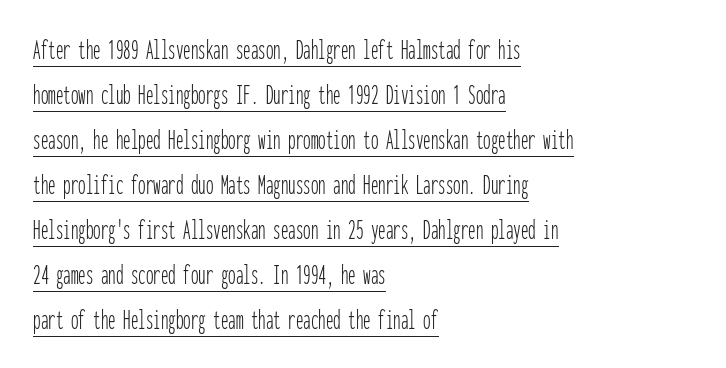
The image shows 30 px thin, condensed sans-serif type, upright, monospaced; set left-aligned, normal line spacing (1.5x), normal letter spacing, underlined; low stroke contrast and a medium x-height.
